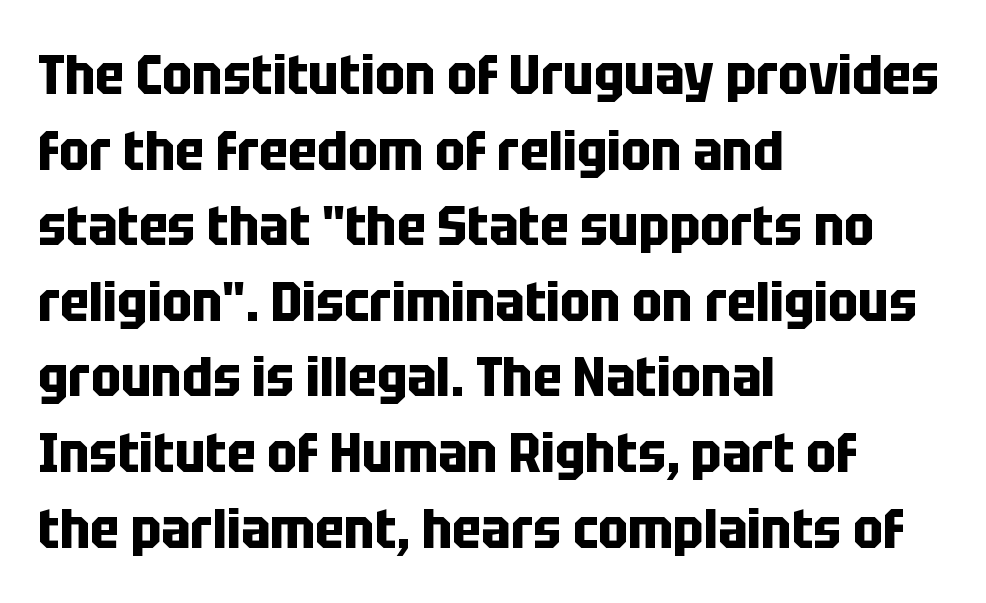
The image shows 56 px bold, condensed sans-serif type, upright; set left-aligned, normal line spacing (1.35x), normal letter spacing, not underlined; low stroke contrast and a large x-height.
